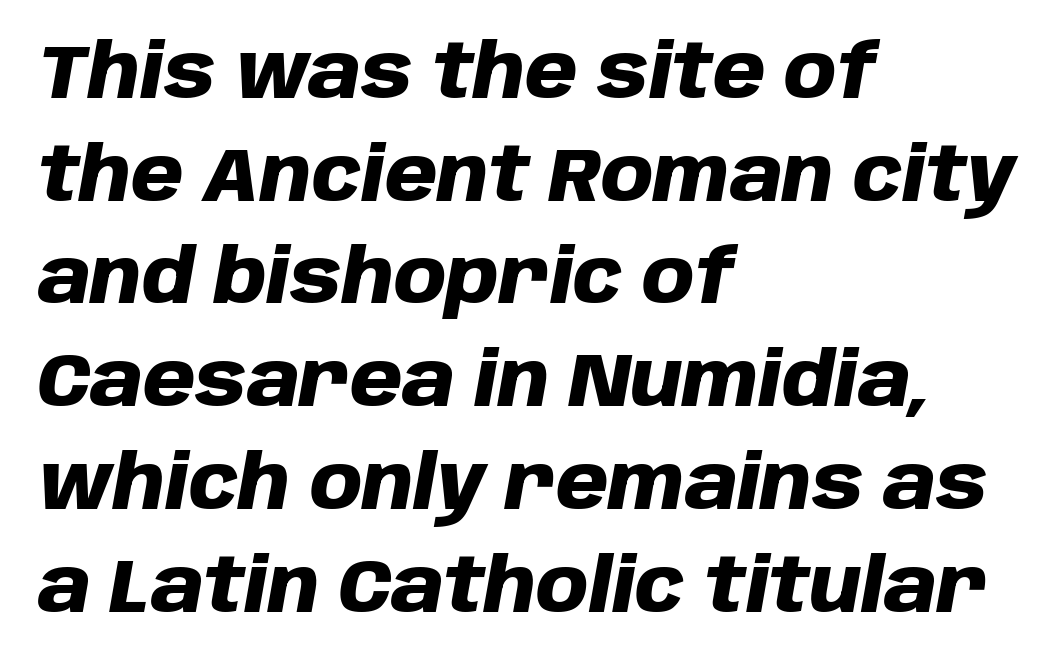
{"italic": "yes", "lean": "right", "slant_degrees": 10, "bold": "yes", "weight": "heavy", "width": "normal", "stroke_contrast": "low", "x_height": "large", "monospaced": "no", "underline": "no", "align": "left", "line_spacing": "normal", "line_spacing_ratio": 1.37, "letter_spacing": "normal", "letter_spacing_em": 0.0, "glyph_px": 75}
